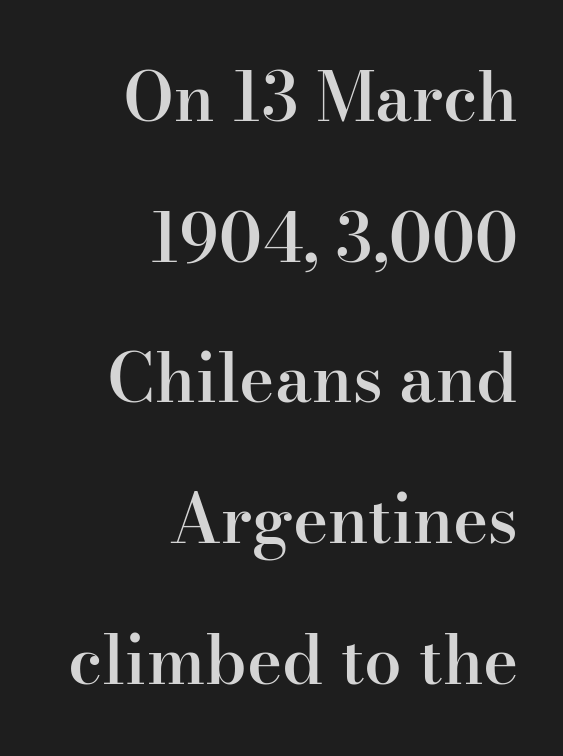
Q: Is the text bold? A: Semi-bold.
Q: Is the text italic (slanted)? A: No, it is upright.
Q: Is the typeface a serif or a sans-serif typeface? A: Serif.
Q: Is the text underlined? A: No.
Q: How is the paragraph aligned? A: Right-aligned.
Q: Is the spacing between letters normal or unusually wide? A: Normal.
Q: Is the spacing between lines tight, normal or loose? A: Loose.
Q: Width (condensed, normal, or wide)? A: Normal.
Q: Stroke contrast? A: High.
Q: x-height? A: Small.
Q: Monospaced? A: No.
